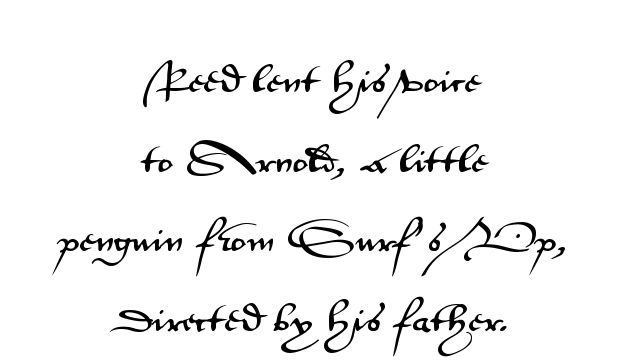
The image shows 32 px wide sans-serif type; set centered, loose line spacing (2.49x), normal letter spacing, not underlined; medium stroke contrast and a small x-height.
